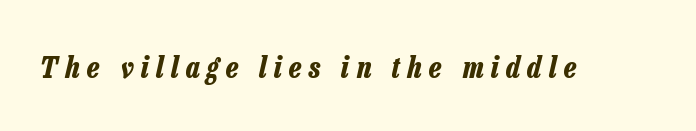
Short note: letters widely spaced. Varying glyph widths throughout — classic text-font behaviour. The typesetting leans heavy: a genuine bold. Underline: absent.
